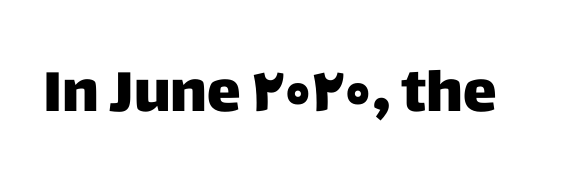
The foot of each line stays bare and open. Standard letterfit; no display-style spreading of the glyphs. Do the characters align in a grid? No, the font is proportional. Unlike italic type, these characters show no tilt at all.
